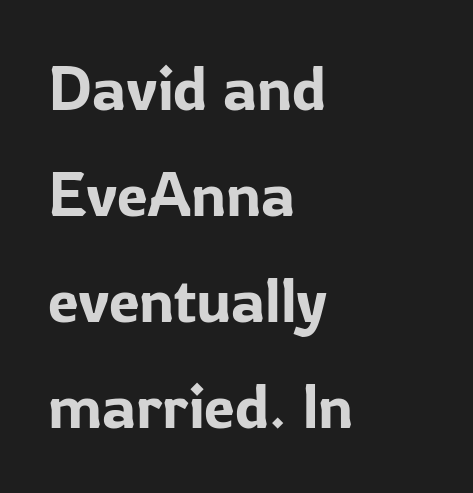
Do the letters lean? They stand straight. The face used here is rendered with its standard letterfit. Are there feet on the stems? There aren't — it's a sans. The rag falls on the right side of this text block. Looks like regular typesetting: each glyph gets only the width it needs.
